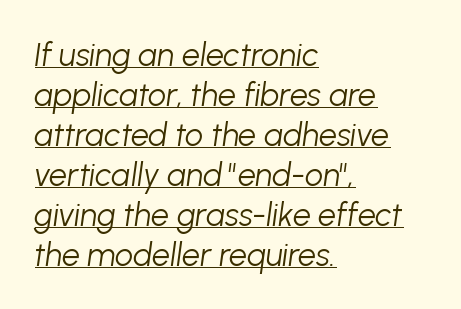
{"italic": "yes", "lean": "right", "slant_degrees": 8, "bold": "no", "weight": "light", "width": "normal", "stroke_contrast": "low", "x_height": "medium", "monospaced": "no", "underline": "yes", "align": "left", "line_spacing": "normal", "line_spacing_ratio": 1.25, "letter_spacing": "normal", "letter_spacing_em": 0.0, "glyph_px": 32}
